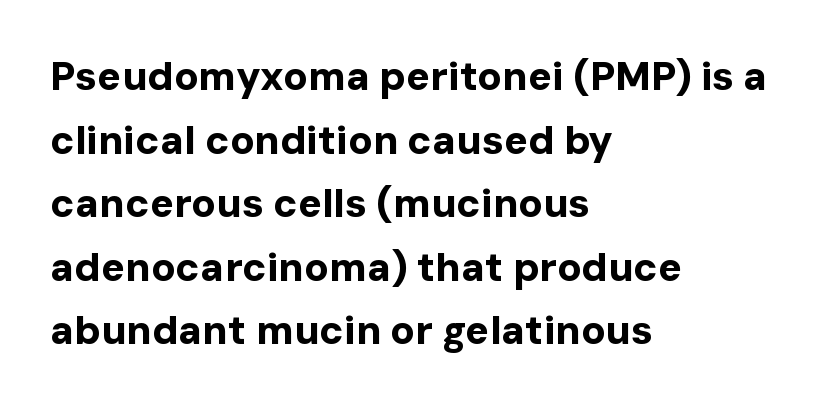
{"serif": "no", "italic": "no", "bold": "yes", "weight": "bold", "width": "normal", "stroke_contrast": "low", "x_height": "medium", "monospaced": "no", "underline": "no", "align": "left", "line_spacing": "normal", "line_spacing_ratio": 1.59, "letter_spacing": "normal", "letter_spacing_em": 0.0, "glyph_px": 40}
